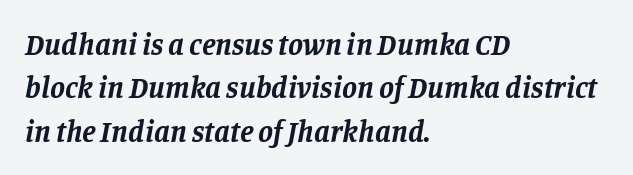
{"serif": "yes", "italic": "yes", "lean": "right", "slant_degrees": 11, "bold": "yes", "weight": "bold", "width": "normal", "stroke_contrast": "low", "x_height": "large", "monospaced": "no", "underline": "no", "align": "left", "line_spacing": "normal", "line_spacing_ratio": 1.45, "letter_spacing": "normal", "letter_spacing_em": 0.0, "glyph_px": 30}
